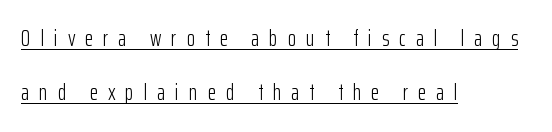
{"italic": "no", "bold": "no", "underline": "yes", "align": "left", "line_spacing": "loose", "line_spacing_ratio": 2.46, "letter_spacing": "wide", "letter_spacing_em": 0.45, "glyph_px": 22}
